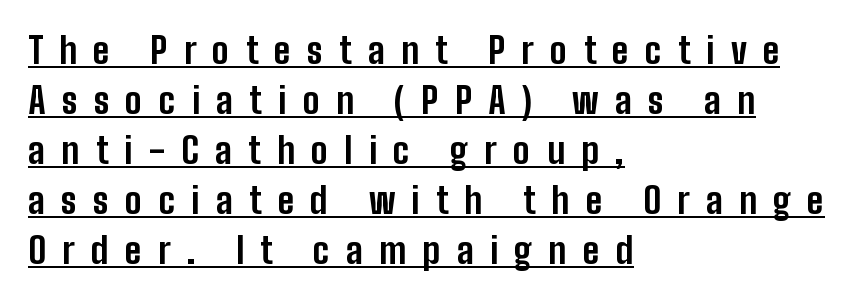
Q: Is the text bold? A: Yes.
Q: Is the text italic (slanted)? A: No, it is upright.
Q: Is the typeface a serif or a sans-serif typeface? A: Sans-serif.
Q: Is the text underlined? A: Yes.
Q: How is the paragraph aligned? A: Left-aligned.
Q: Is the spacing between letters normal or unusually wide? A: Unusually wide.
Q: Is the spacing between lines tight, normal or loose? A: Normal.
Q: Width (condensed, normal, or wide)? A: Condensed.
Q: Stroke contrast? A: Low.
Q: x-height? A: Medium.
Q: Monospaced? A: No.
